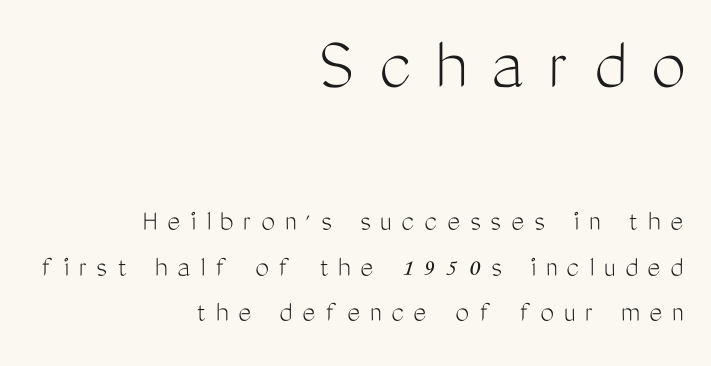
{"serif": "no", "italic": "no", "bold": "no", "weight": "light", "width": "condensed", "stroke_contrast": "medium", "x_height": "medium", "monospaced": "no", "underline": "no", "align": "right", "line_spacing": "normal", "line_spacing_ratio": 1.47, "letter_spacing": "wide", "letter_spacing_em": 0.32, "larger_block": "first", "size_ratio": 2.52, "glyph_px": 78}
